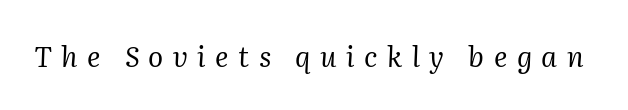
{"serif": "yes", "italic": "yes", "lean": "right", "slant_degrees": 2, "bold": "no", "weight": "regular", "width": "normal", "stroke_contrast": "medium", "x_height": "medium", "monospaced": "no", "underline": "no", "letter_spacing": "wide", "letter_spacing_em": 0.34, "glyph_px": 28}
